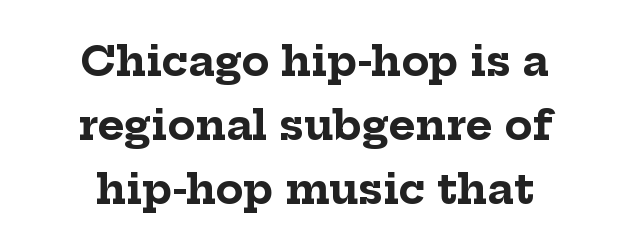
Q: Is the text bold? A: Yes.
Q: Is the text italic (slanted)? A: No, it is upright.
Q: Is the typeface a serif or a sans-serif typeface? A: Serif.
Q: Is the text underlined? A: No.
Q: How is the paragraph aligned? A: Centered.
Q: Is the spacing between letters normal or unusually wide? A: Normal.
Q: Is the spacing between lines tight, normal or loose? A: Normal.
Q: Width (condensed, normal, or wide)? A: Normal.
Q: Stroke contrast? A: Low.
Q: x-height? A: Medium.
Q: Monospaced? A: No.
